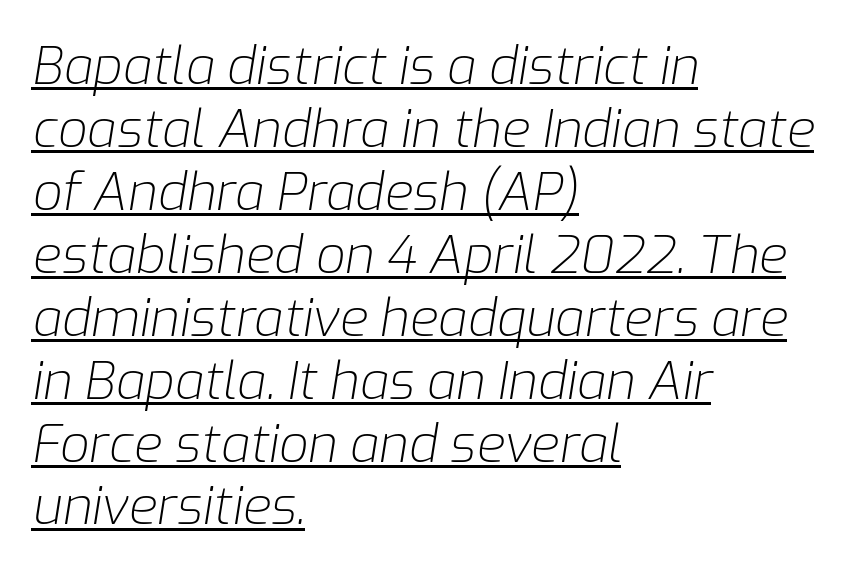
Q: Is the text bold? A: No.
Q: Is the text italic (slanted)? A: Yes, it leans right by about 9 degrees.
Q: Is the text underlined? A: Yes.
Q: How is the paragraph aligned? A: Left-aligned.
Q: Is the spacing between letters normal or unusually wide? A: Normal.
Q: Width (condensed, normal, or wide)? A: Normal.
Q: Stroke contrast? A: Low.
Q: x-height? A: Medium.
Q: Monospaced? A: No.
